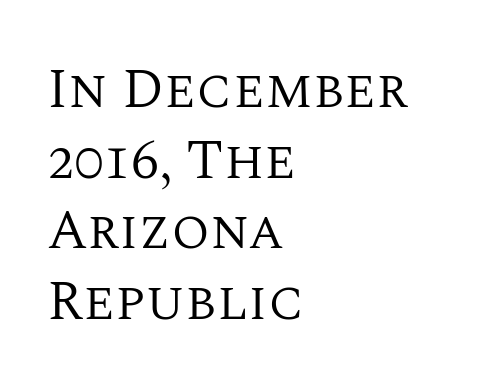
Q: Is the text bold? A: No.
Q: Is the text italic (slanted)? A: No, it is upright.
Q: Is the typeface a serif or a sans-serif typeface? A: Serif.
Q: Is the text underlined? A: No.
Q: How is the paragraph aligned? A: Left-aligned.
Q: Is the spacing between letters normal or unusually wide? A: Normal.
Q: Is the spacing between lines tight, normal or loose? A: Normal.
Q: Width (condensed, normal, or wide)? A: Normal.
Q: Stroke contrast? A: Medium.
Q: x-height? A: Large.
Q: Monospaced? A: No.
